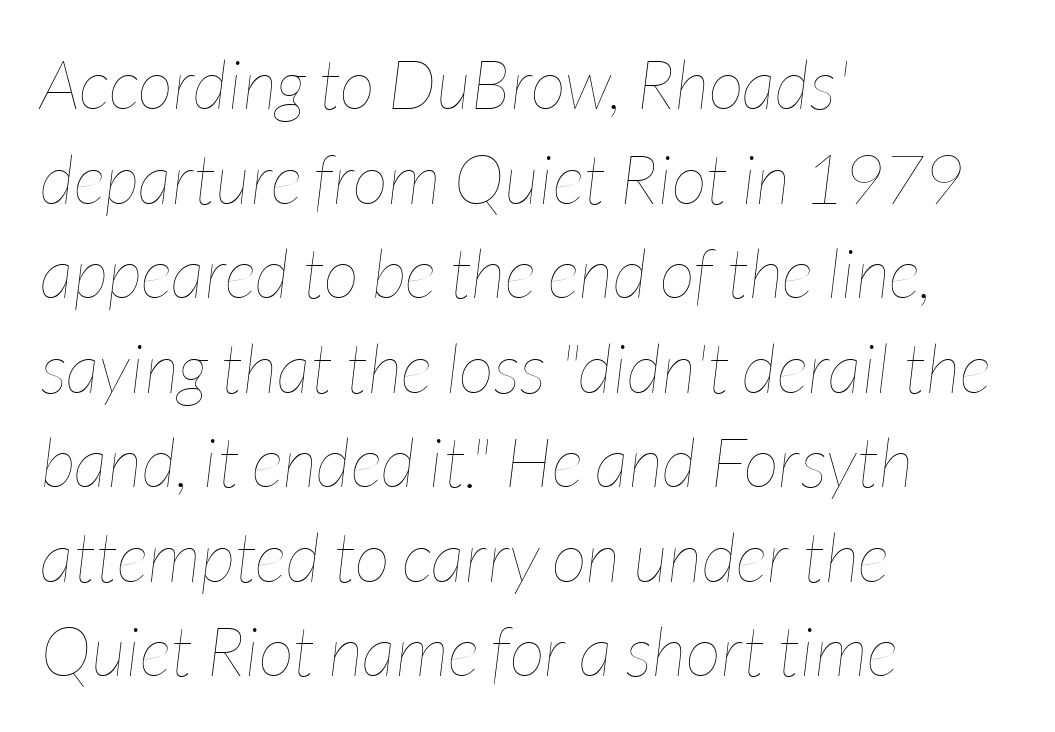
{"italic": "yes", "lean": "right", "slant_degrees": 7, "bold": "no", "weight": "thin", "width": "condensed", "stroke_contrast": "low", "x_height": "medium", "monospaced": "no", "underline": "no", "align": "left", "line_spacing": "normal", "line_spacing_ratio": 1.37, "letter_spacing": "normal", "letter_spacing_em": 0.0, "glyph_px": 69}
